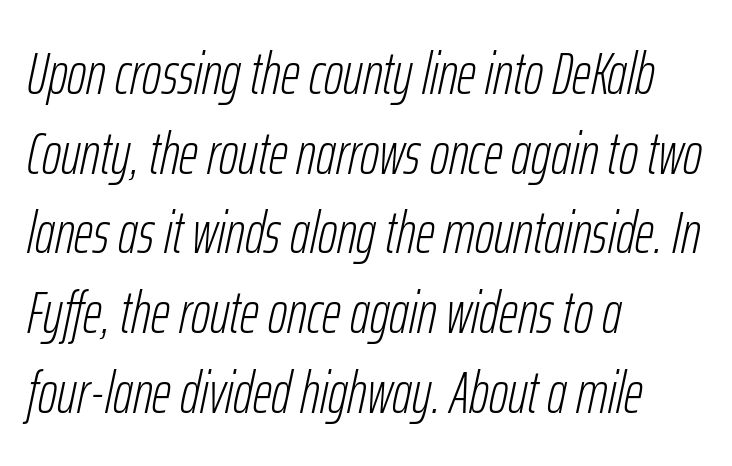
{"italic": "yes", "lean": "right", "slant_degrees": 12, "bold": "no", "weight": "light", "width": "condensed", "stroke_contrast": "low", "x_height": "medium", "monospaced": "no", "underline": "no", "align": "left", "line_spacing": "normal", "line_spacing_ratio": 1.35, "letter_spacing": "normal", "letter_spacing_em": 0.0, "glyph_px": 59}
